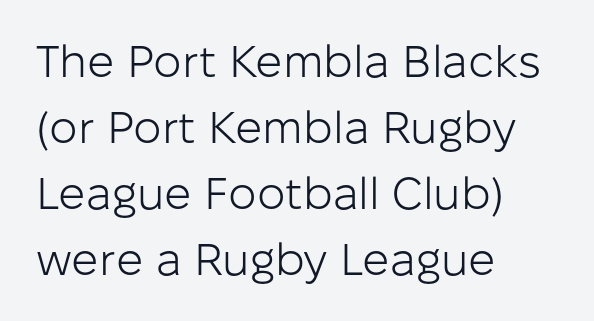
Q: Is the text bold? A: No.
Q: Is the text italic (slanted)? A: No, it is upright.
Q: Is the typeface a serif or a sans-serif typeface? A: Sans-serif.
Q: Is the text underlined? A: No.
Q: How is the paragraph aligned? A: Left-aligned.
Q: Is the spacing between letters normal or unusually wide? A: Normal.
Q: Is the spacing between lines tight, normal or loose? A: Normal.
Q: Width (condensed, normal, or wide)? A: Normal.
Q: Stroke contrast? A: Low.
Q: x-height? A: Medium.
Q: Monospaced? A: No.
